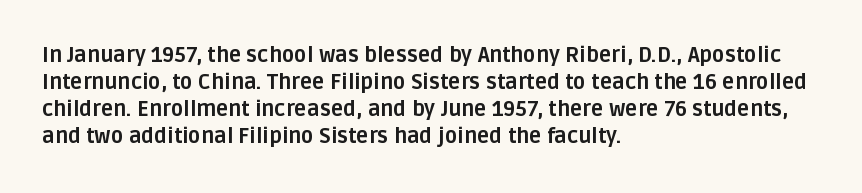
Q: Is the text bold? A: Yes.
Q: Is the text italic (slanted)? A: No, it is upright.
Q: Is the text underlined? A: No.
Q: How is the paragraph aligned? A: Left-aligned.
Q: Is the spacing between letters normal or unusually wide? A: Normal.
Q: Is the spacing between lines tight, normal or loose? A: Normal.
